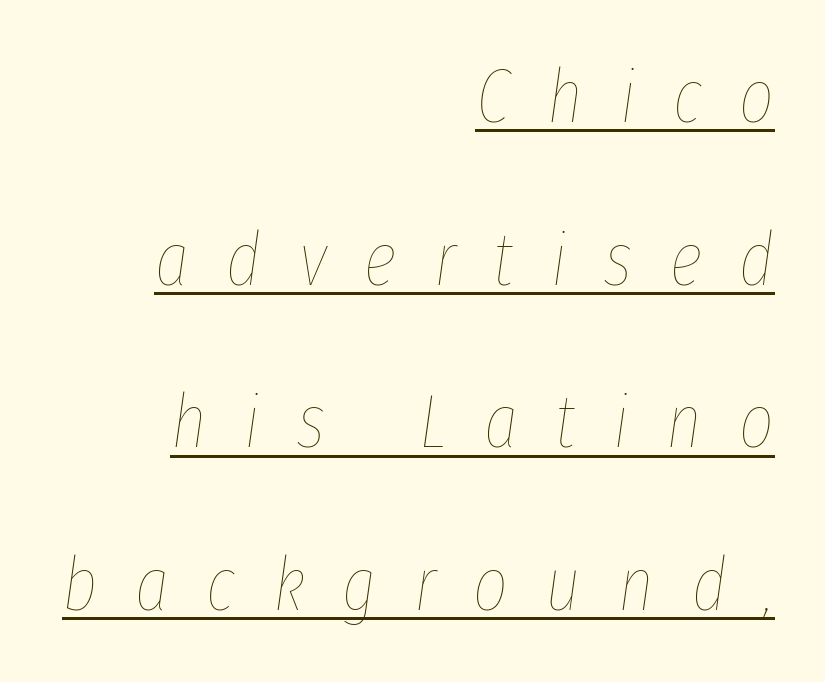
{"italic": "yes", "lean": "right", "slant_degrees": 8, "bold": "no", "weight": "thin", "width": "condensed", "stroke_contrast": "low", "x_height": "medium", "monospaced": "no", "underline": "yes", "align": "right", "line_spacing": "loose", "line_spacing_ratio": 2.17, "letter_spacing": "wide", "letter_spacing_em": 0.5, "glyph_px": 75}
